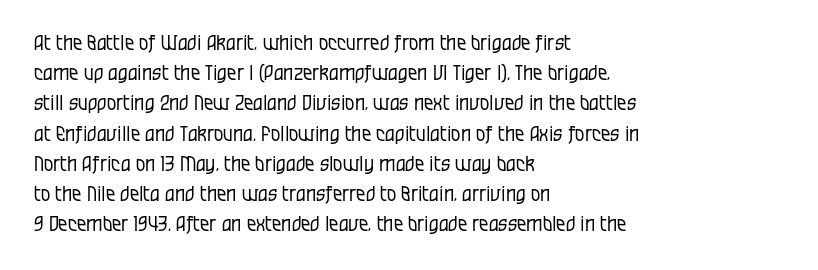
Q: Is the text bold? A: No.
Q: Is the text italic (slanted)? A: No, it is upright.
Q: Is the text underlined? A: No.
Q: How is the paragraph aligned? A: Left-aligned.
Q: Is the spacing between letters normal or unusually wide? A: Normal.
Q: Is the spacing between lines tight, normal or loose? A: Normal.
